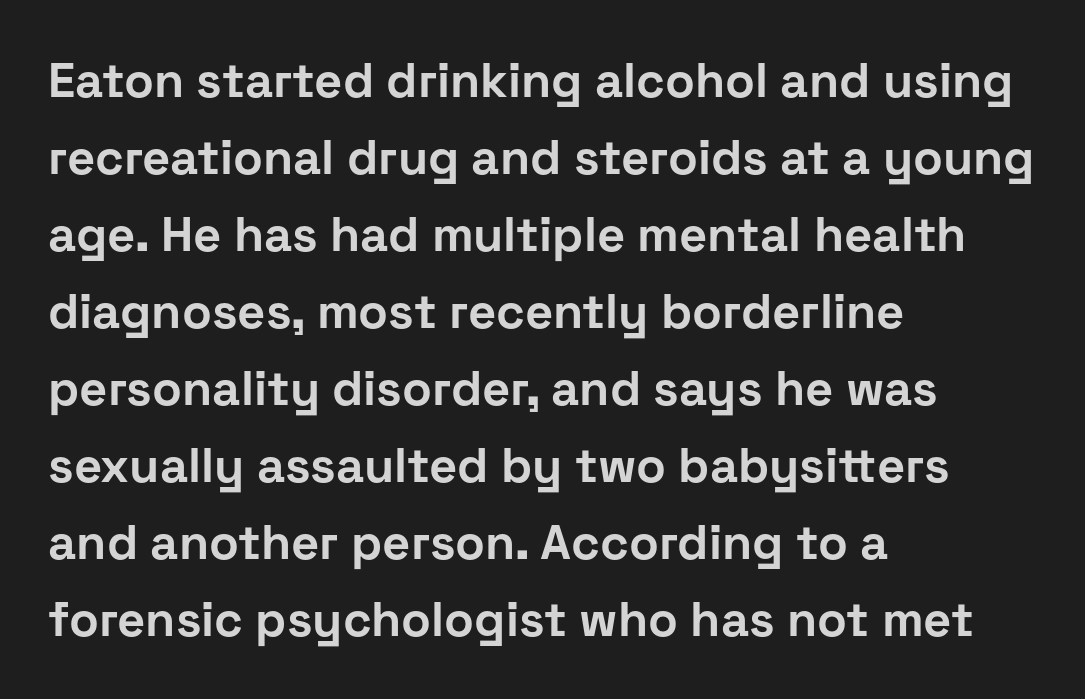
Any mark beneath the type? The region is blank. Think of a printed novel: that variable character pitch is what you see here. Reading down the column, the eye jumps a familiar distance to each next line. Between one letter and the next there's only the usual sliver of space. Each glyph is drawn with heavy, bold strokes.
